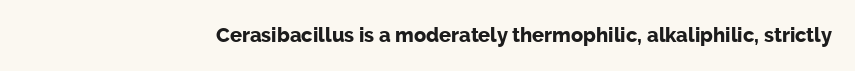
The rendering keeps characters at their native spacing. Underlining? Definitely not there. Nope, not italic — everything's standing straight. Set as a true bold cut, around the 700 mark.
